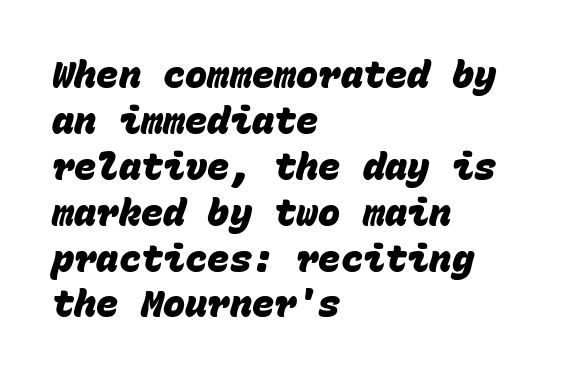
This sample uses a sans-serif face. Only glyphs here, with clear space below each row. Its strokes are broad and dark, the hallmark of bold type. This sample has the even, mechanical cadence of fixed-width lettering. What stands out about the letter spacing? Nothing — it is the standard amount.
